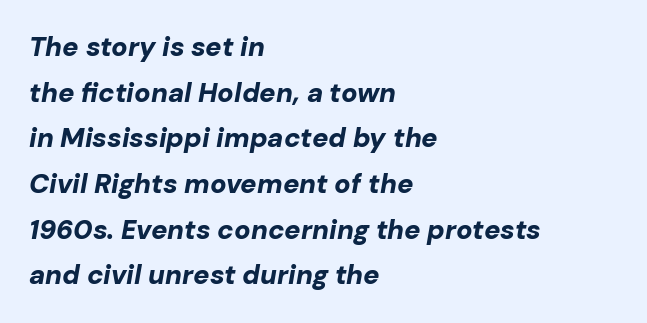
The image shows 27 px bold type, italic (leaning right); set left-aligned, normal line spacing (1.69x), normal letter spacing, not underlined.
